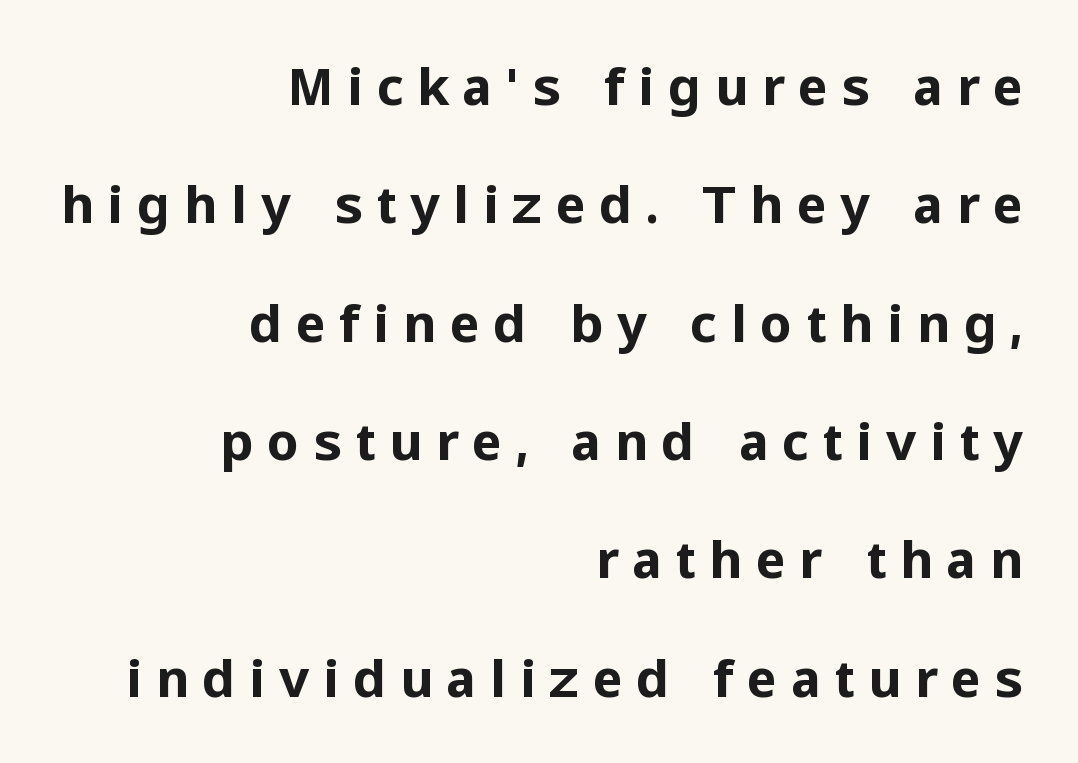
The image shows 51 px bold sans-serif type, upright; set right-aligned, loose line spacing (2.32x), unusually wide letter spacing (+0.26 em), not underlined; low stroke contrast and a medium x-height.
